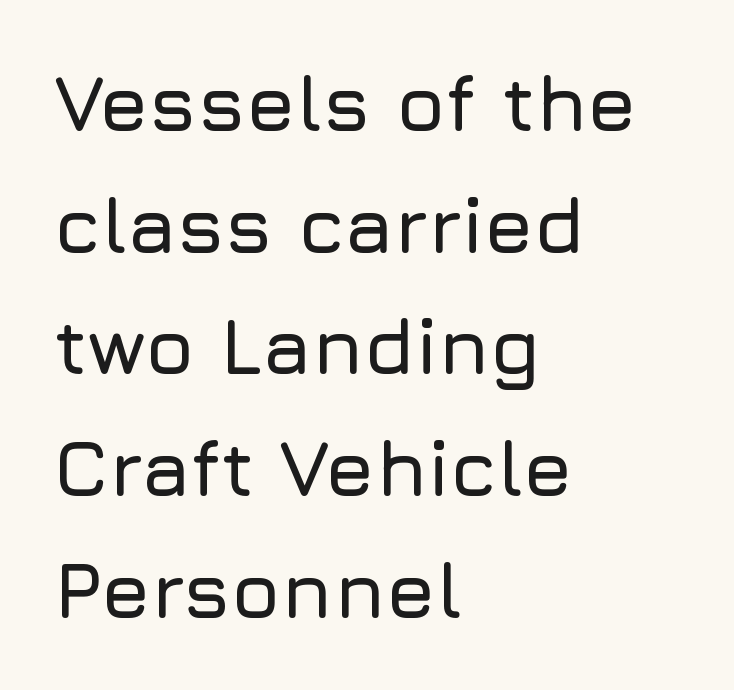
The image shows 79 px sans-serif type, upright; set left-aligned, normal line spacing (1.54x), normal letter spacing, not underlined; low stroke contrast and a medium x-height.
